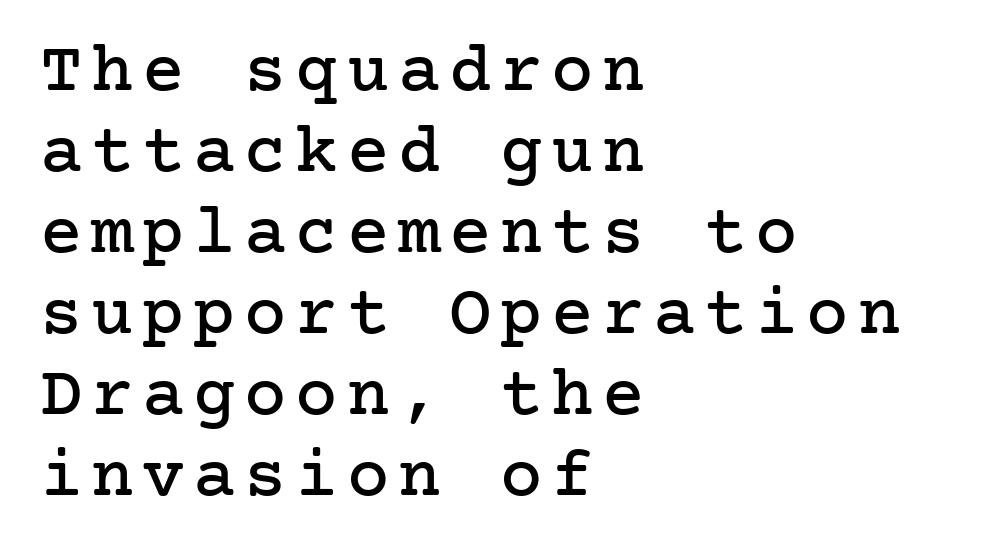
Q: Is the text italic (slanted)? A: No, it is upright.
Q: Is the typeface a serif or a sans-serif typeface? A: Serif.
Q: Is the text underlined? A: No.
Q: How is the paragraph aligned? A: Left-aligned.
Q: Is the spacing between lines tight, normal or loose? A: Tight.
Q: Width (condensed, normal, or wide)? A: Normal.
Q: Stroke contrast? A: Low.
Q: x-height? A: Medium.
